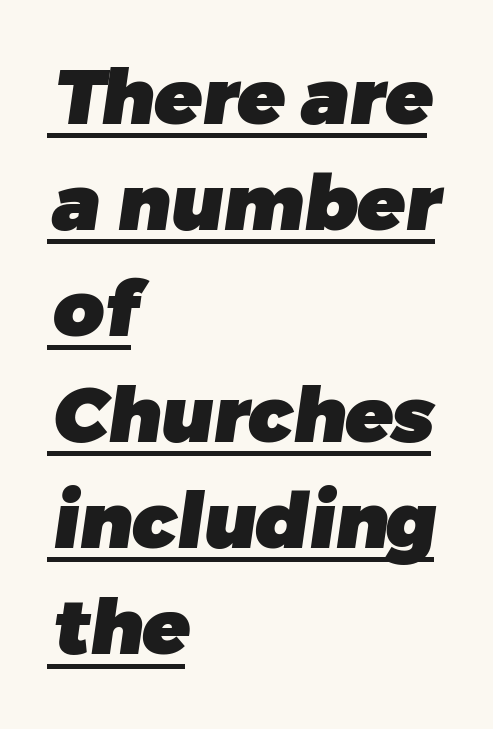
{"serif": "no", "bold": "yes", "weight": "heavy", "width": "normal", "stroke_contrast": "low", "x_height": "medium", "monospaced": "no", "underline": "yes", "align": "left", "line_spacing": "normal", "line_spacing_ratio": 1.36, "letter_spacing": "normal", "letter_spacing_em": 0.0, "glyph_px": 78}
